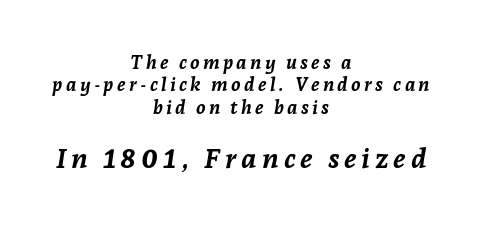
{"italic": "yes", "lean": "right", "slant_degrees": 7, "bold": "yes", "weight": "semibold", "width": "normal", "stroke_contrast": "low", "x_height": "medium", "monospaced": "no", "underline": "no", "align": "center", "line_spacing_ratio": 1.18, "larger_block": "second", "size_ratio": 1.47, "glyph_px": 28}
